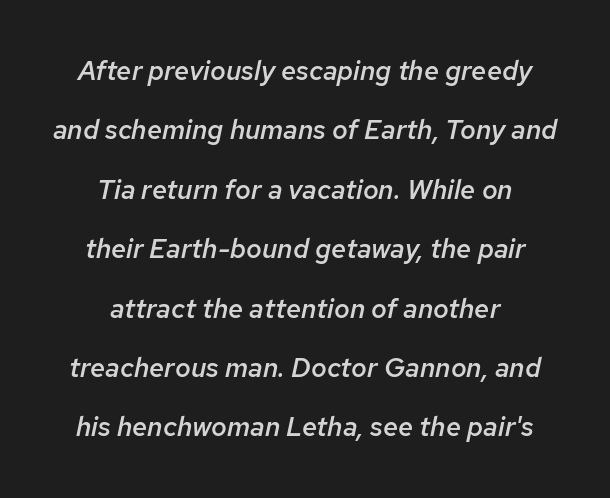
A somewhat darkened texture: the type is semibold rather than bold. Just letters on the line, the space beneath them empty. Letter spacing: default. Summary of vertical rhythm: relaxed, with wide interline spacing. The face used here has a pronounced slope to its letters.
